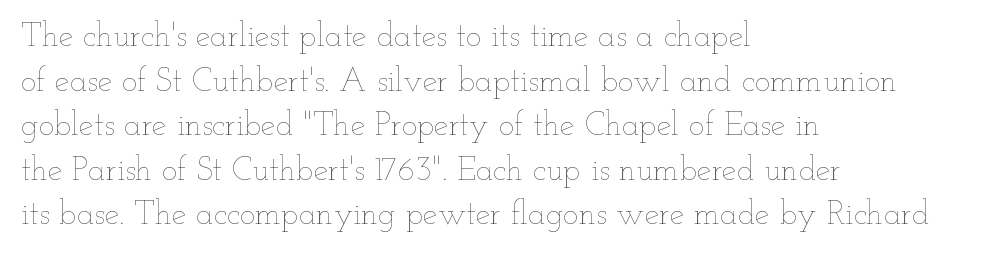
A typesetter would mark this as roman, not italic. No extra tracking has been applied to these lines. Each letter keeps its own natural width here, so spacing adapts to shape. Honestly, the row spacing looks completely unremarkable. Counters stay open thanks to moderate or lighter strokes. Rule under the text: the space is simply empty.
